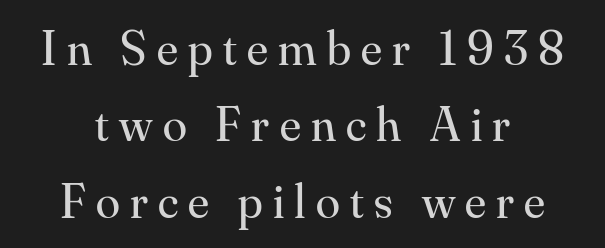
The image shows 49 px regular-weight serif type, upright; set normal line spacing (1.56x), unusually wide letter spacing (+0.21 em), not underlined; medium stroke contrast and a small x-height.
